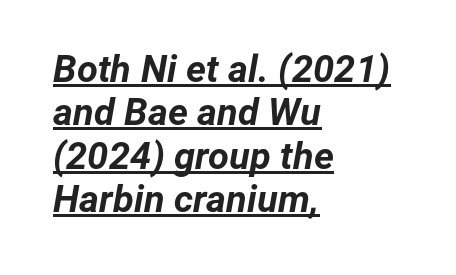
The image shows 38 px bold type, italic (leaning right); set left-aligned, tight line spacing (1.14x), normal letter spacing, underlined; low stroke contrast and a medium x-height.
